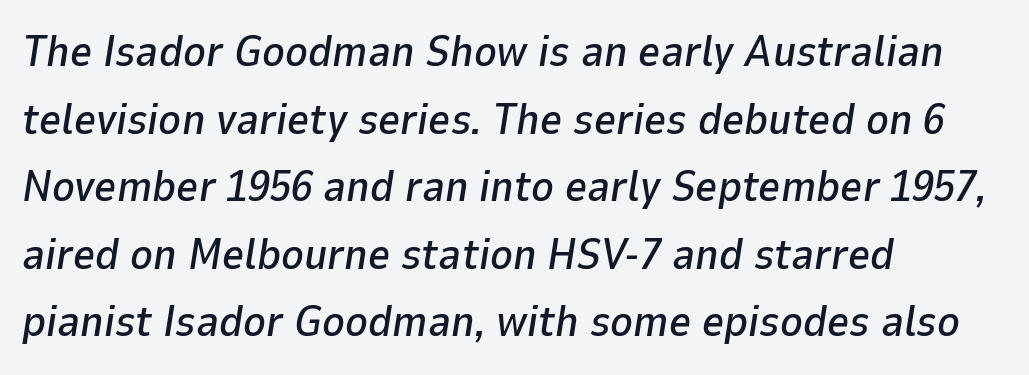
{"italic": "yes", "lean": "right", "slant_degrees": 9, "width": "normal", "stroke_contrast": "low", "x_height": "medium", "monospaced": "no", "underline": "no", "align": "left", "line_spacing": "normal", "line_spacing_ratio": 1.57, "letter_spacing": "normal", "letter_spacing_em": 0.0, "glyph_px": 43}
